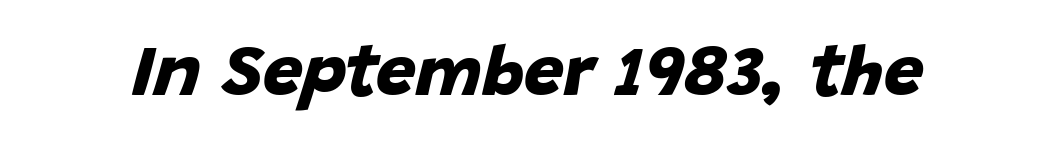
Observe the absence of serifs on each vertical stroke in this sample. Descenders are the only things crossing below the line. Students, this is bold: see how much ink each stroke carries. A typesetter would call this proportional, since set widths differ per character.
